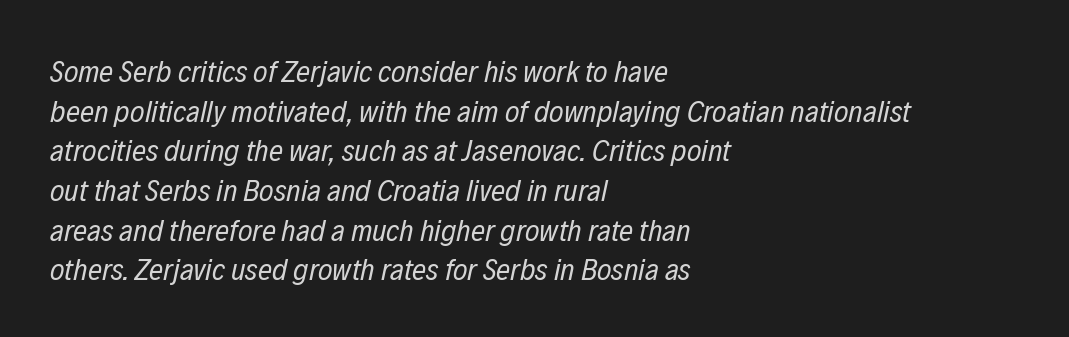
{"italic": "yes", "lean": "right", "slant_degrees": 12, "bold": "no", "weight": "regular", "width": "condensed", "stroke_contrast": "low", "x_height": "medium", "monospaced": "no", "underline": "no", "align": "left", "line_spacing": "normal", "line_spacing_ratio": 1.28, "letter_spacing": "normal", "letter_spacing_em": 0.0, "glyph_px": 31}
